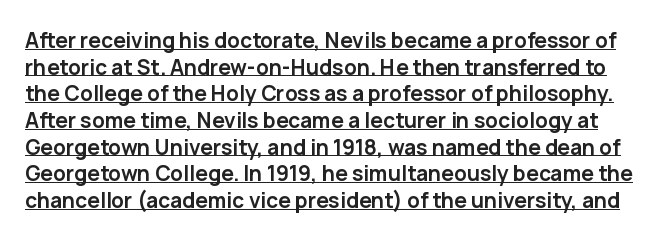
Q: Is the text bold? A: Yes.
Q: Is the text italic (slanted)? A: No, it is upright.
Q: Is the text underlined? A: Yes.
Q: Is the spacing between letters normal or unusually wide? A: Normal.
Q: Is the spacing between lines tight, normal or loose? A: Normal.
